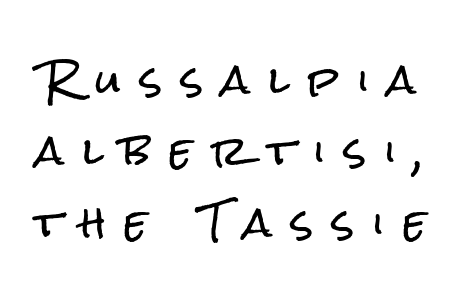
You could only call the tracking loose — the letters float apart. Every stem runs plumb, perpendicular to the baseline. The typeface chosen for these lines omits serifs. Words float on clear page, feet unadorned. The face used here is proportionally spaced, like ordinary book or web type.
